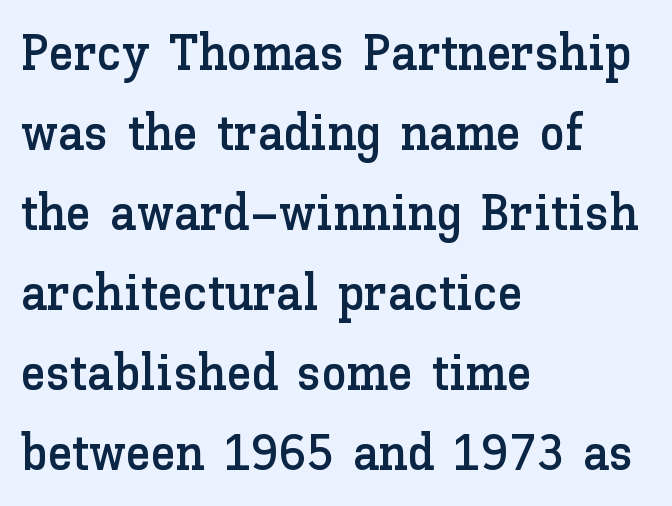
Check the space under the baseline: it is left empty. Characters follow at the spacing the type designer built in. Notice how the passage keeps a crisp vertical edge on the left only. Is there much room between lines? A standard amount, neither cramped nor airy. The axis of the letterforms is exactly vertical.
